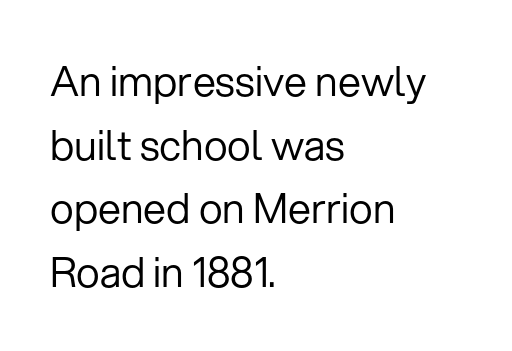
Posture: upright roman. Caption: standard tracking, unaltered. Classification — sans serif. Which margin do the lines hug? The left one — the right edge is uneven. Students, observe: this is what conventionally led text looks like.
